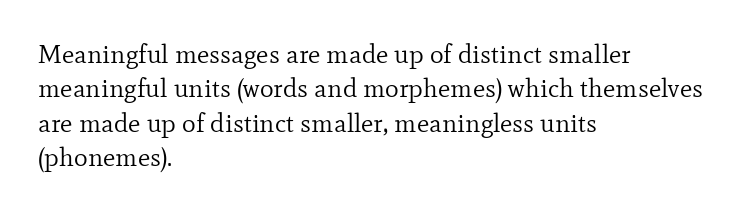
The image shows 26 px text type, upright; set left-aligned, normal line spacing (1.32x), normal letter spacing, not underlined.
